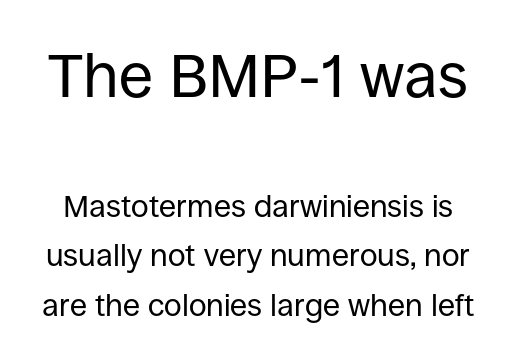
{"serif": "no", "italic": "no", "bold": "no", "weight": "regular", "width": "normal", "stroke_contrast": "low", "x_height": "large", "monospaced": "no", "underline": "no", "line_spacing": "normal", "line_spacing_ratio": 1.59, "letter_spacing": "normal", "letter_spacing_em": 0.0, "larger_block": "first", "size_ratio": 2.0, "glyph_px": 62}
